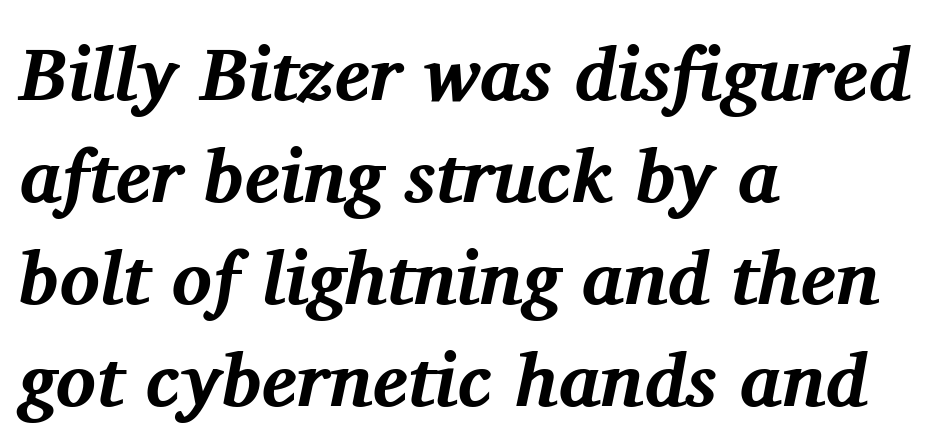
The image shows 75 px bold serif type, italic (leaning right); set left-aligned, normal line spacing (1.36x), normal letter spacing, not underlined; medium stroke contrast and a medium x-height.
